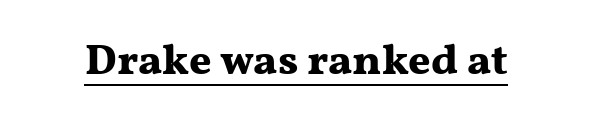
The image shows 43 px bold, wide serif type, upright; set normal letter spacing, underlined; medium stroke contrast and a medium x-height.
